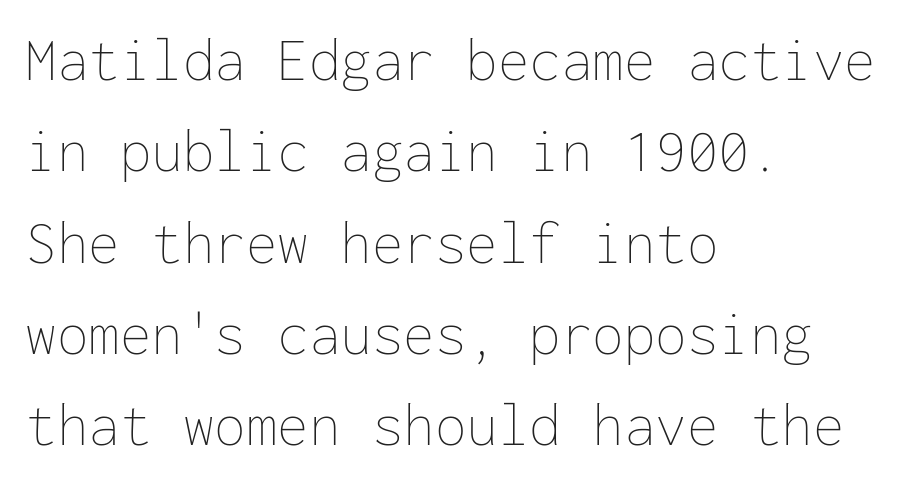
The image shows 63 px thin type, upright, monospaced; set left-aligned, normal line spacing (1.45x), normal letter spacing, not underlined; low stroke contrast and a medium x-height.
